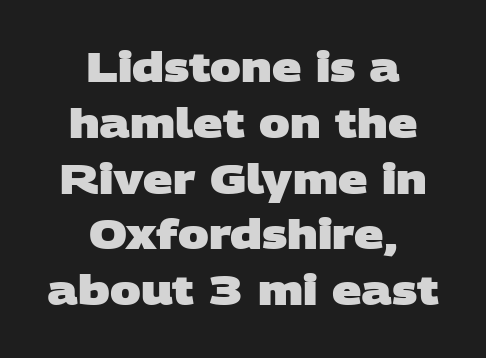
Q: Is the text bold? A: Yes.
Q: Is the typeface a serif or a sans-serif typeface? A: Sans-serif.
Q: Is the text underlined? A: No.
Q: How is the paragraph aligned? A: Centered.
Q: Is the spacing between letters normal or unusually wide? A: Normal.
Q: Is the spacing between lines tight, normal or loose? A: Normal.
Q: Width (condensed, normal, or wide)? A: Wide.
Q: Stroke contrast? A: Low.
Q: x-height? A: Large.
Q: Monospaced? A: No.
